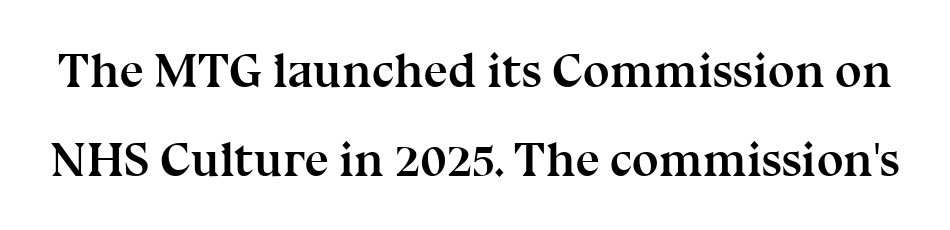
No word sits above an underline. The tracking reads as untouched default to a designer's eye. The font family rendered here belongs to the serif group. Is this a fixed-width face? No — the glyphs have proportional, varying widths.
